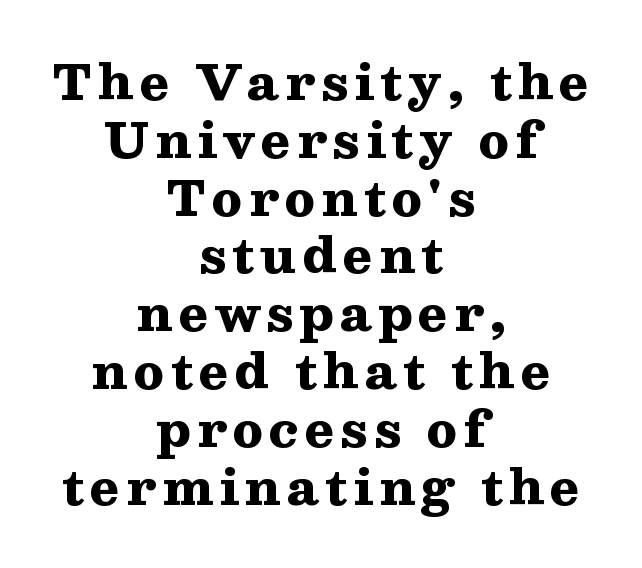
The image shows 49 px heavy, wide serif type, upright; set centered, line spacing 1.18x, not underlined; medium stroke contrast and a medium x-height.
